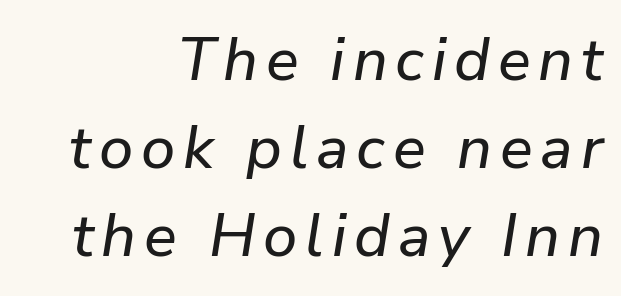
You could not count columns in this text — the font is proportionally spaced. The passage is arranged like a letterhead date or caption credit — flush right. Underline: absent. Is the type slanted? Yes — the strokes lean at a clear angle.
